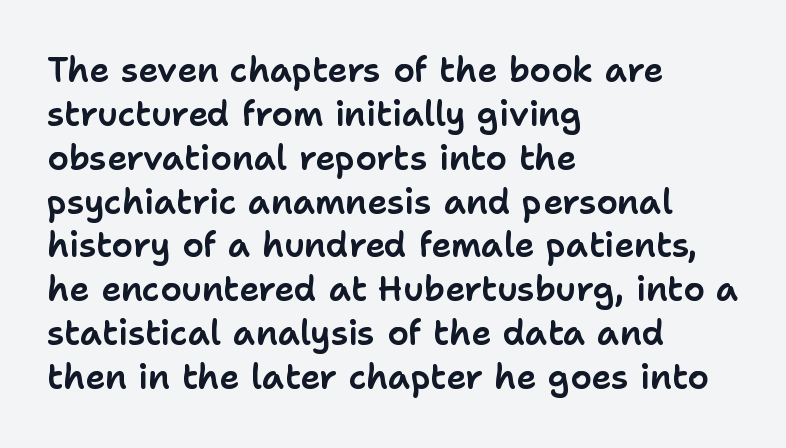
Q: Is the text italic (slanted)? A: No, it is upright.
Q: Is the typeface a serif or a sans-serif typeface? A: Sans-serif.
Q: Is the text underlined? A: No.
Q: How is the paragraph aligned? A: Left-aligned.
Q: Is the spacing between letters normal or unusually wide? A: Normal.
Q: Is the spacing between lines tight, normal or loose? A: Normal.
Q: Width (condensed, normal, or wide)? A: Normal.
Q: Stroke contrast? A: Low.
Q: x-height? A: Medium.
Q: Monospaced? A: No.
